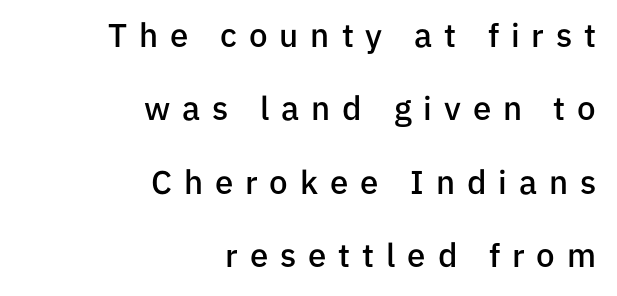
The image shows 33 px semibold sans-serif type, upright; set right-aligned, loose line spacing (2.22x), unusually wide letter spacing (+0.36 em), not underlined; low stroke contrast and a medium x-height.
